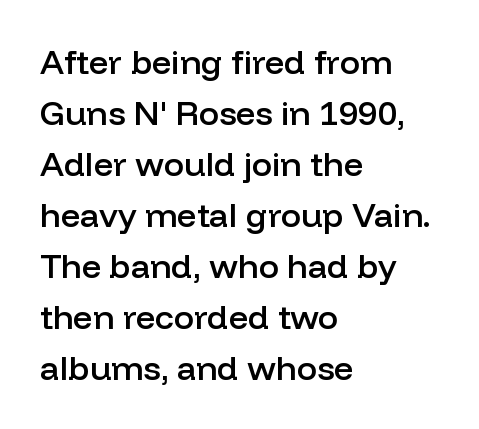
Looks like regular typesetting: each glyph gets only the width it needs. Regarding serifs, this sample does without them. Do the letters lean? They stand straight. Successive baselines arrive at the customary interval. Look at the tracking — it's just the regular setting, nothing added.
